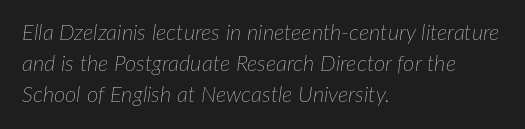
{"italic": "yes", "lean": "right", "slant_degrees": 7, "bold": "no", "underline": "no", "align": "left", "line_spacing": "normal", "line_spacing_ratio": 1.4, "letter_spacing": "normal", "letter_spacing_em": 0.0, "glyph_px": 22}
